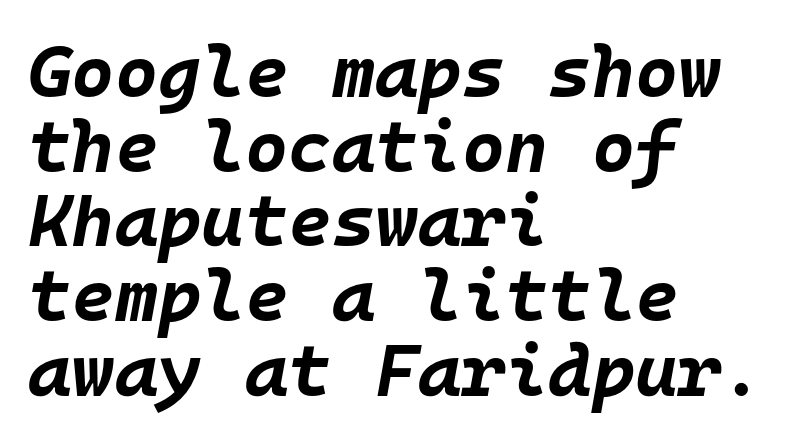
The image shows 74 px bold type, italic (leaning right), monospaced; set left-aligned, tight line spacing (1.01x), normal letter spacing, not underlined; low stroke contrast and a large x-height.
